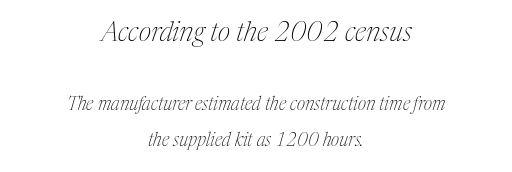
The image shows 27 px text type, italic (leaning right); set centered, loose line spacing (2.01x), normal letter spacing, not underlined; the first (top) block is 1.5x larger.
